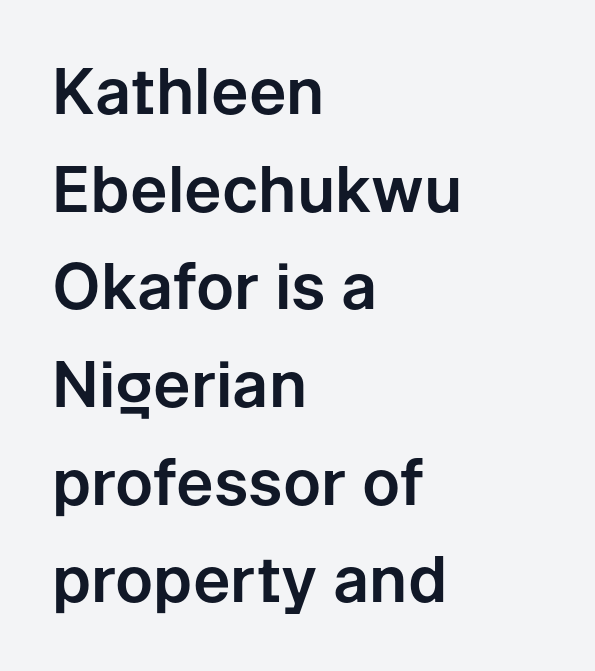
The gaps between neighbouring characters are ordinary and unremarkable. This is sans-serif lettering, the kind often seen on screens and signage. Notice how the stems are strictly vertical — no italics here. These lines are rendered in a variable-pitch font.
